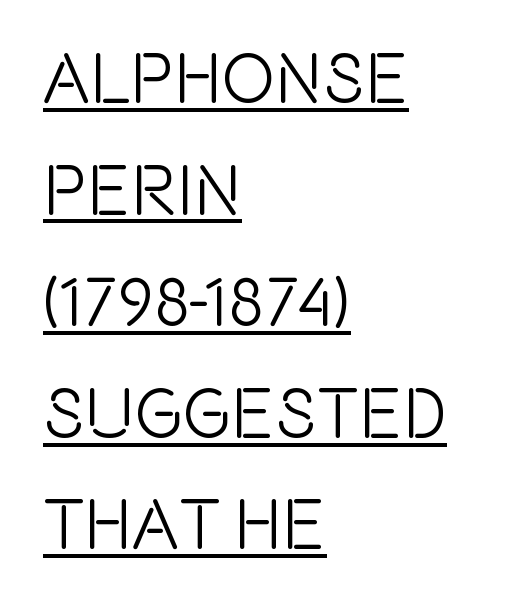
Q: Is the text italic (slanted)? A: No, it is upright.
Q: Is the typeface a serif or a sans-serif typeface? A: Sans-serif.
Q: Is the text underlined? A: Yes.
Q: How is the paragraph aligned? A: Left-aligned.
Q: Is the spacing between letters normal or unusually wide? A: Normal.
Q: Is the spacing between lines tight, normal or loose? A: Normal.
Q: Width (condensed, normal, or wide)? A: Condensed.
Q: x-height? A: Large.
Q: Monospaced? A: No.
